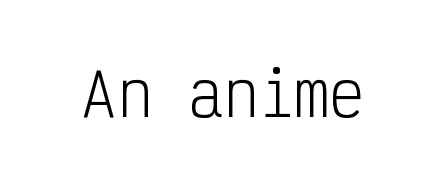
The image shows 59 px light, condensed sans-serif type, upright, monospaced; set normal letter spacing, not underlined; low stroke contrast and a medium x-height.
